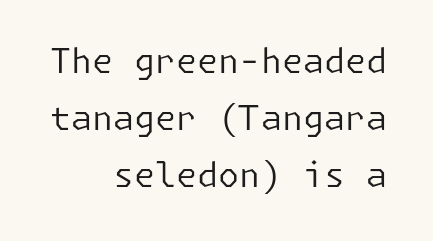
Are there feet on the stems? There aren't — it's a sans. The foot of each line stays bare and open. Successive baselines arrive at the customary interval. Heaviness? Minimal to ordinary, like unemphasized prose. Glyph-to-glyph distance matches everyday printed text. These lines are set flush right with a ragged left edge.
